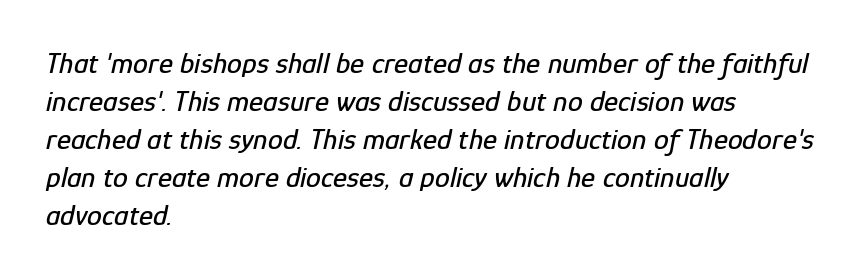
Q: Is the text italic (slanted)? A: Yes, it leans right by about 12 degrees.
Q: Is the text underlined? A: No.
Q: How is the paragraph aligned? A: Left-aligned.
Q: Is the spacing between letters normal or unusually wide? A: Normal.
Q: Is the spacing between lines tight, normal or loose? A: Normal.
Q: Width (condensed, normal, or wide)? A: Condensed.
Q: Stroke contrast? A: Low.
Q: x-height? A: Medium.
Q: Monospaced? A: No.
